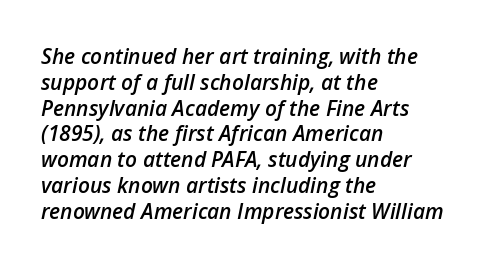
Q: Is the text bold? A: Semi-bold.
Q: Is the text italic (slanted)? A: Yes, it leans right by about 12 degrees.
Q: Is the text underlined? A: No.
Q: How is the paragraph aligned? A: Left-aligned.
Q: Is the spacing between letters normal or unusually wide? A: Normal.
